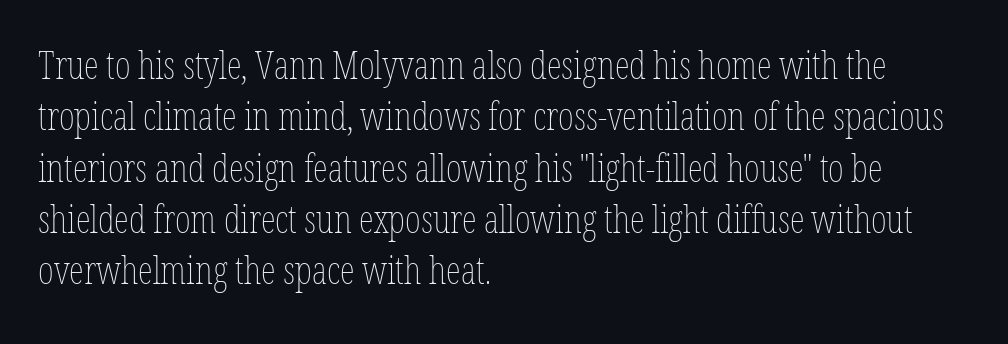
{"italic": "no", "bold": "no", "weight": "thin", "width": "condensed", "stroke_contrast": "low", "x_height": "medium", "monospaced": "no", "underline": "no", "align": "left", "line_spacing": "normal", "line_spacing_ratio": 1.35, "letter_spacing": "normal", "letter_spacing_em": 0.0, "glyph_px": 38}
